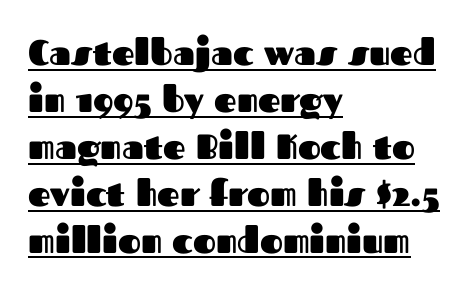
{"serif": "no", "italic": "no", "bold": "yes", "weight": "heavy", "width": "normal", "stroke_contrast": "medium", "x_height": "medium", "monospaced": "no", "underline": "yes", "align": "left", "line_spacing": "normal", "line_spacing_ratio": 1.34, "letter_spacing": "normal", "letter_spacing_em": 0.0, "glyph_px": 35}
